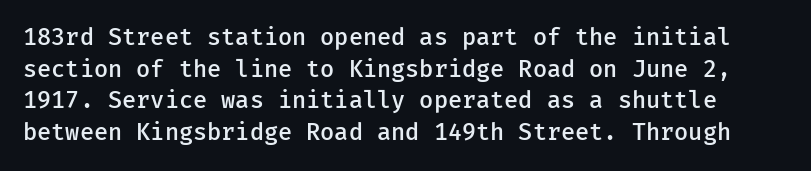
The image shows 23 px text type, upright; set normal line spacing (1.37x), normal letter spacing, not underlined.
